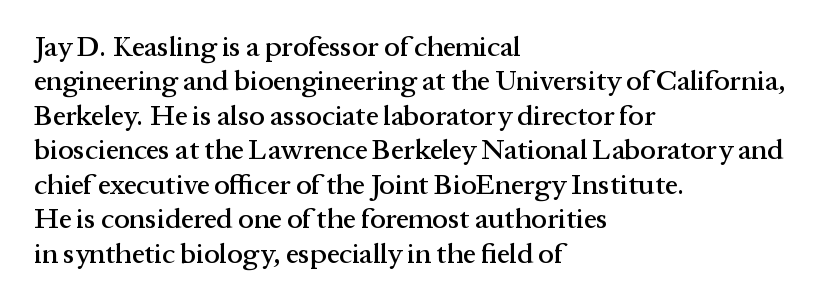
The image shows 28 px serif type, upright; set left-aligned, line spacing 1.23x, normal letter spacing, not underlined; medium stroke contrast and a medium x-height.
